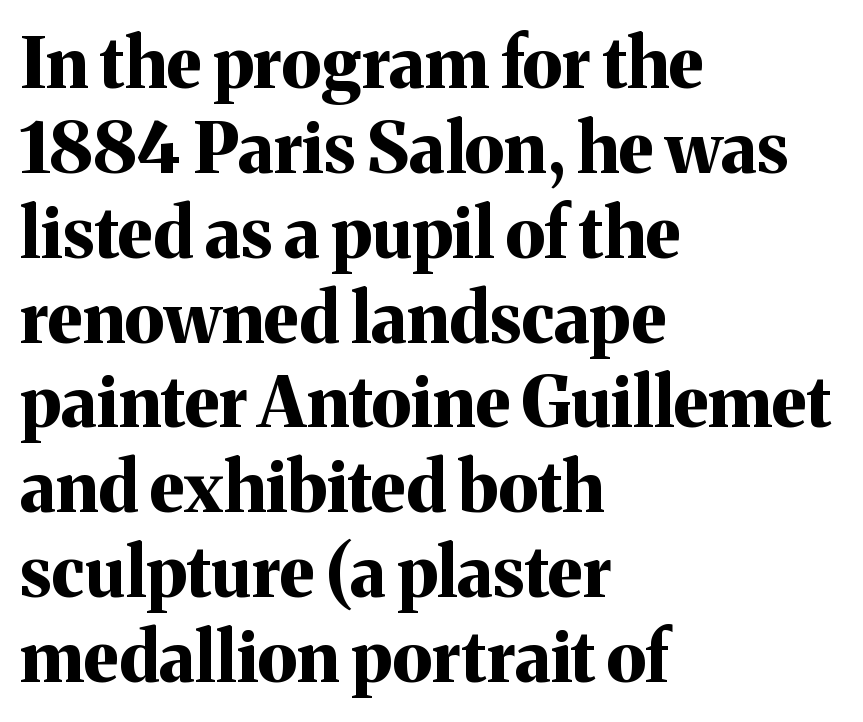
The image shows 69 px bold serif type, upright; set left-aligned, line spacing 1.23x, normal letter spacing, not underlined; medium stroke contrast and a medium x-height.
